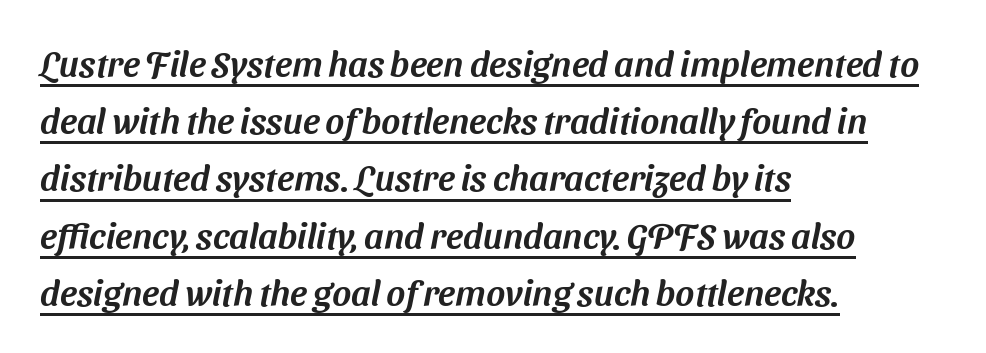
Inter-character spacing is left at the font's built-in metrics. Every word sits above its own underline. The letters carry no serifs — their stems end cleanly without finishing strokes. Evenly set lines give the paragraph a standard silhouette. You could not count columns in this text — the font is proportionally spaced.
